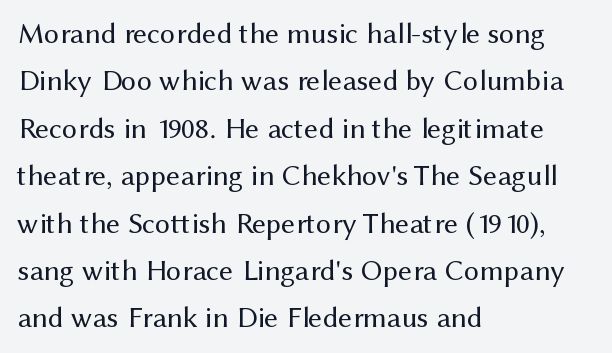
The image shows 30 px regular-weight sans-serif type, upright; set left-aligned, normal line spacing (1.58x), normal letter spacing, not underlined; medium stroke contrast and a medium x-height.
